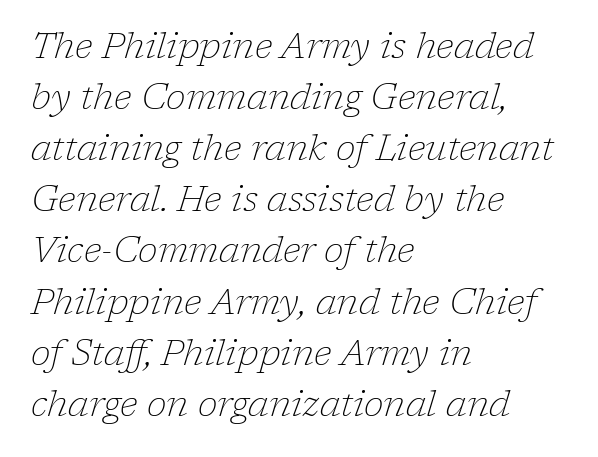
{"serif": "yes", "italic": "yes", "lean": "right", "slant_degrees": 17, "bold": "no", "weight": "thin", "width": "normal", "stroke_contrast": "low", "x_height": "medium", "monospaced": "no", "underline": "no", "align": "left", "line_spacing": "normal", "line_spacing_ratio": 1.42, "letter_spacing": "normal", "letter_spacing_em": 0.0, "glyph_px": 36}
